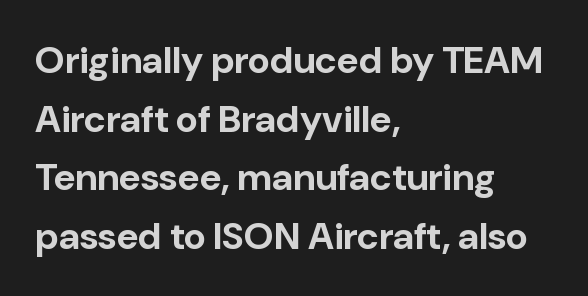
Is there much room between lines? A standard amount, neither cramped nor airy. The letterforms sit shoulder to shoulder at normal distance. The zone under the glyphs is completely vacant. When letters stand straight like this, we call the style roman or upright. Heft: maximum for text — a bold.
